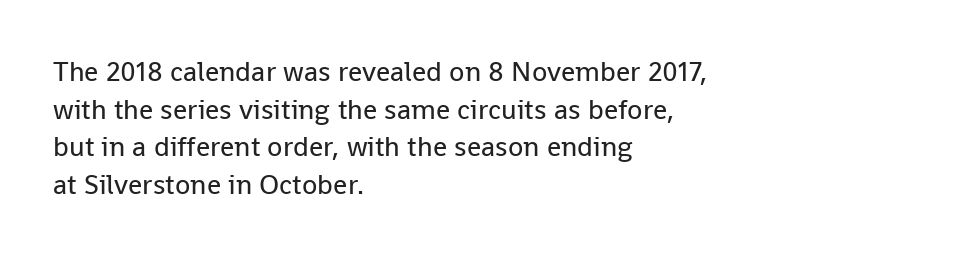
{"serif": "no", "italic": "no", "bold": "no", "weight": "regular", "width": "normal", "stroke_contrast": "low", "x_height": "medium", "monospaced": "no", "underline": "no", "align": "left", "line_spacing": "normal", "line_spacing_ratio": 1.34, "letter_spacing": "normal", "letter_spacing_em": 0.0, "glyph_px": 28}
